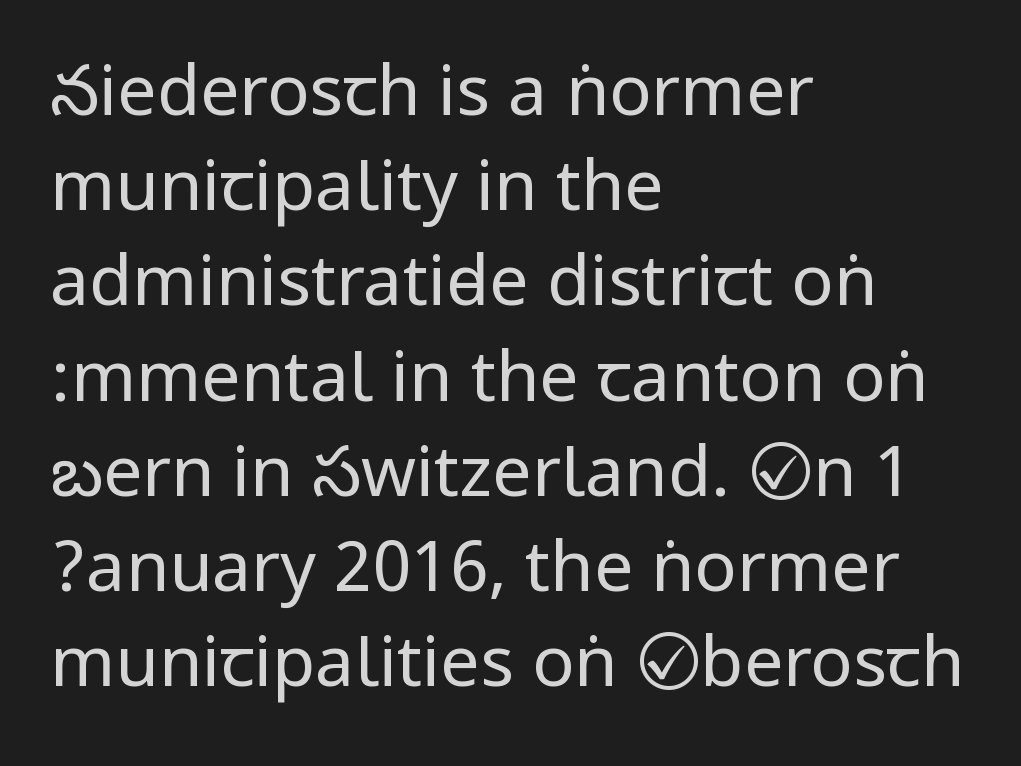
Q: Is the text bold? A: No.
Q: Is the text italic (slanted)? A: No, it is upright.
Q: Is the typeface a serif or a sans-serif typeface? A: Sans-serif.
Q: Is the text underlined? A: No.
Q: How is the paragraph aligned? A: Left-aligned.
Q: Is the spacing between letters normal or unusually wide? A: Normal.
Q: Is the spacing between lines tight, normal or loose? A: Normal.
Q: Width (condensed, normal, or wide)? A: Condensed.
Q: Stroke contrast? A: Low.
